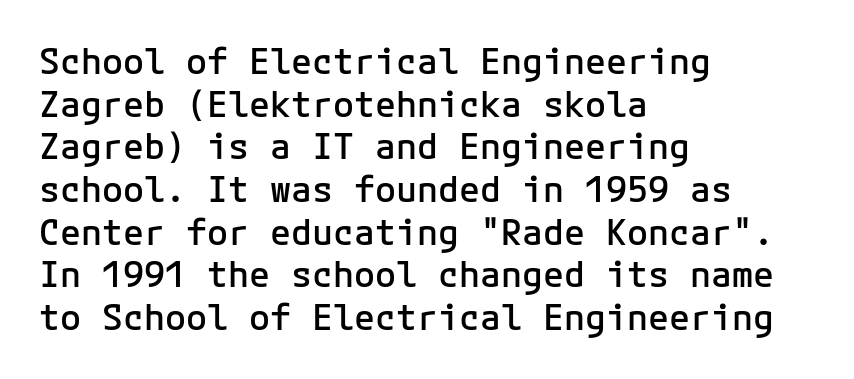
Anything drawn beneath the words? Only blank space. Upright lettering throughout. Each line starts at the same left margin while the right side varies. What stands out about the letter spacing? Nothing — it is the standard amount. Regarding serifs, this sample does without them. Is the type bold? Partly — it's a semibold, heavier than regular but not fully bold.
